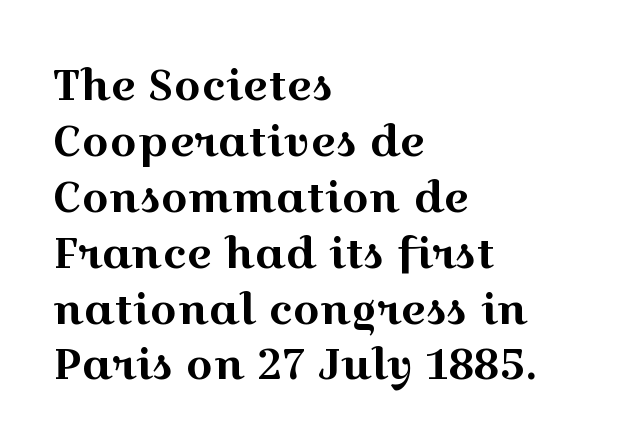
{"serif": "yes", "italic": "no", "width": "wide", "x_height": "medium", "monospaced": "no", "underline": "no", "align": "left", "line_spacing": "normal", "line_spacing_ratio": 1.3, "letter_spacing": "normal", "letter_spacing_em": 0.0, "glyph_px": 43}
